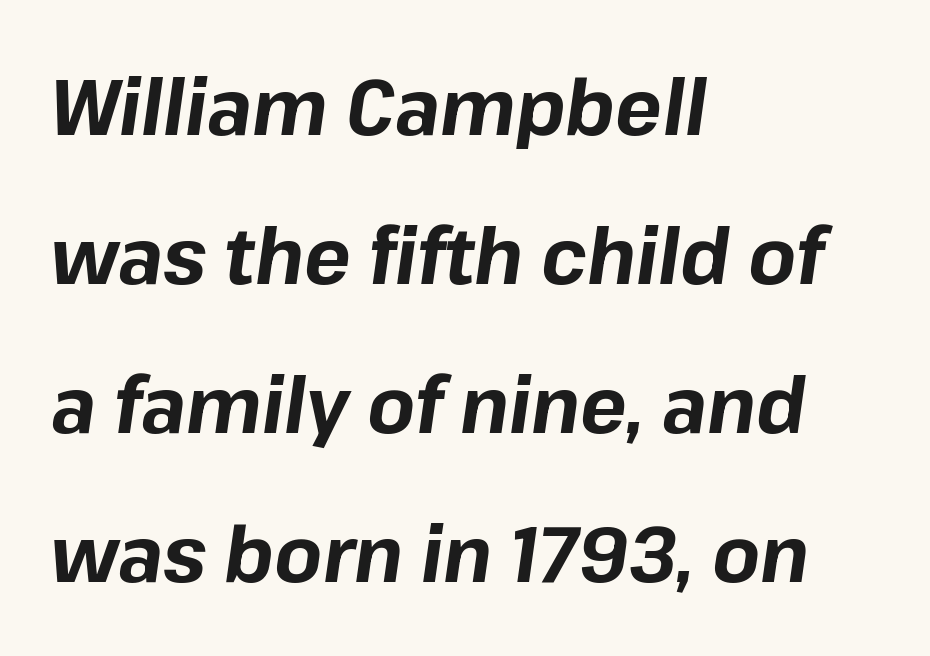
The image shows 78 px bold type, italic (leaning right); set left-aligned, loose line spacing (1.91x), normal letter spacing, not underlined; low stroke contrast and a medium x-height.
